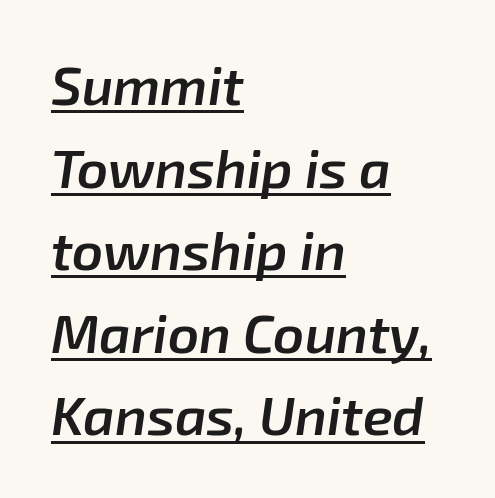
Q: Is the text bold? A: Semi-bold.
Q: Is the text italic (slanted)? A: Yes, it leans right by about 8 degrees.
Q: Is the text underlined? A: Yes.
Q: How is the paragraph aligned? A: Left-aligned.
Q: Is the spacing between letters normal or unusually wide? A: Normal.
Q: Is the spacing between lines tight, normal or loose? A: Normal.
Q: Width (condensed, normal, or wide)? A: Normal.
Q: Stroke contrast? A: Low.
Q: x-height? A: Medium.
Q: Monospaced? A: No.
